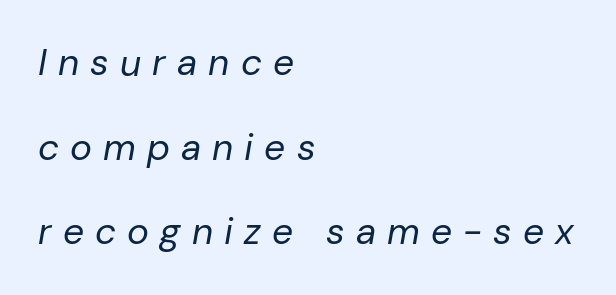
Caption: multi-line text, flush left, ragged right. An italicized treatment has been applied to the whole sample. Quick note: underline off. No letter is thick-stroked: the sample isn't bold. Between one letter and the next there's a generous, obvious gap. This sample has the flowing, uneven cadence of proportional lettering.
